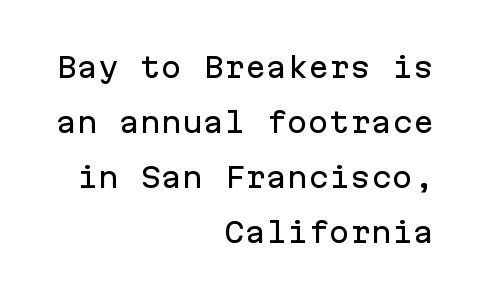
The block of text is sparse from top to bottom, with ample space between rows. Posture: vertical. You can tell from the bare stems that sans-serif type was used. Honestly, there is no underline to notice here at all. Looks like terminal output: every glyph gets an equal slot. Is the block centered? No — it sits flush against the right margin.
